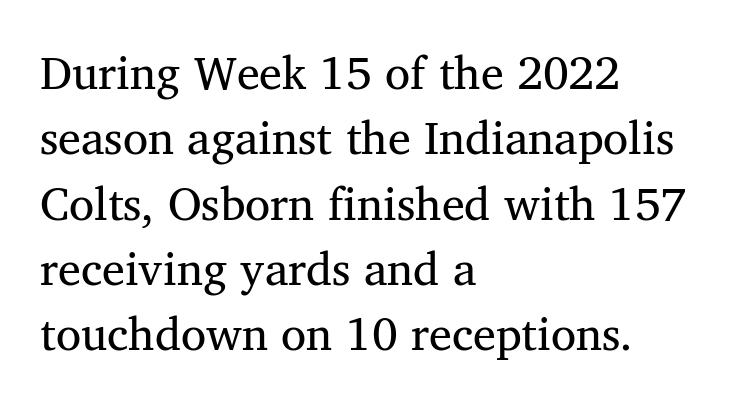
The letters stand straight up with perfectly vertical stems. Look at the bottom of the vertical strokes: they flare into serifs here. This rendering uses left alignment, leaving the right contour irregular. Reading down the column, the eye jumps a familiar distance to each next line. Compared with typical body copy, the letter spacing here is the same. Descenders hang freely into open space.
